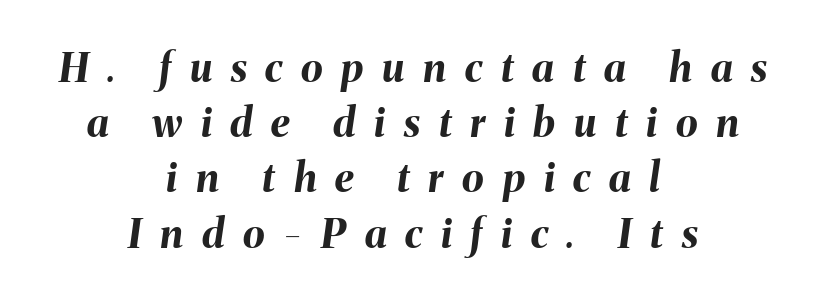
The image shows 40 px bold type, italic (leaning right); set centered, normal line spacing (1.38x), unusually wide letter spacing (+0.47 em), not underlined; medium stroke contrast and a medium x-height.
